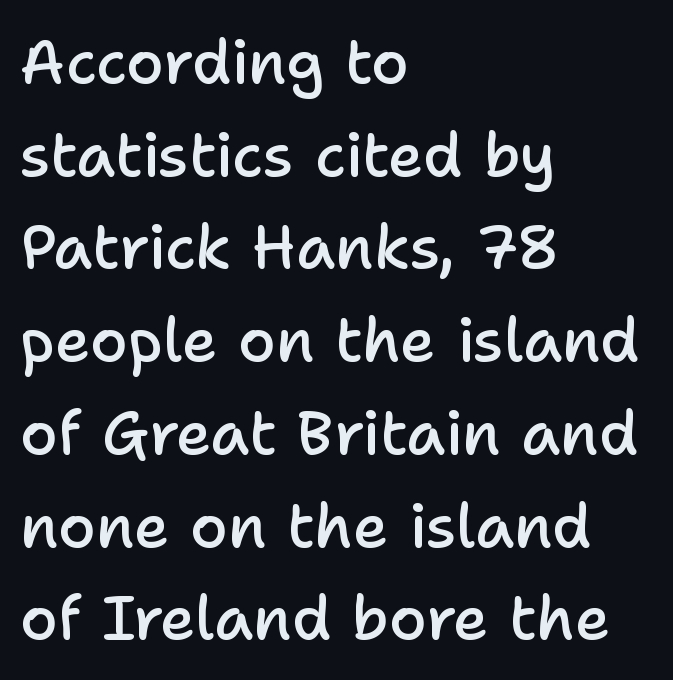
Normally led — the rows are evenly, conventionally spaced. Underline: absent. This is moderately heavy type, rendered in semibold. This rendering uses left alignment, leaving the right contour irregular. Between one letter and the next there's only the usual sliver of space.
